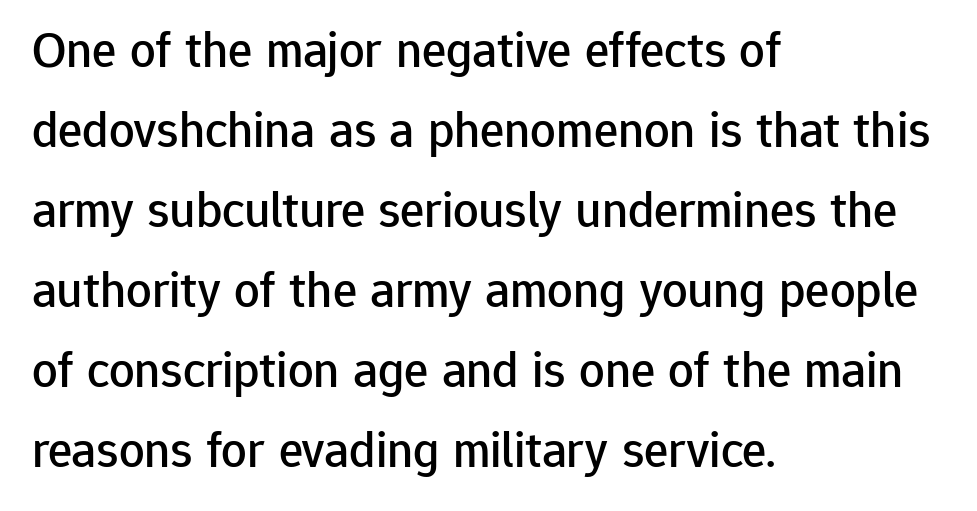
{"serif": "no", "italic": "no", "width": "normal", "stroke_contrast": "low", "x_height": "medium", "monospaced": "no", "underline": "no", "align": "left", "line_spacing": "normal", "line_spacing_ratio": 1.57, "letter_spacing": "normal", "letter_spacing_em": 0.0, "glyph_px": 51}
